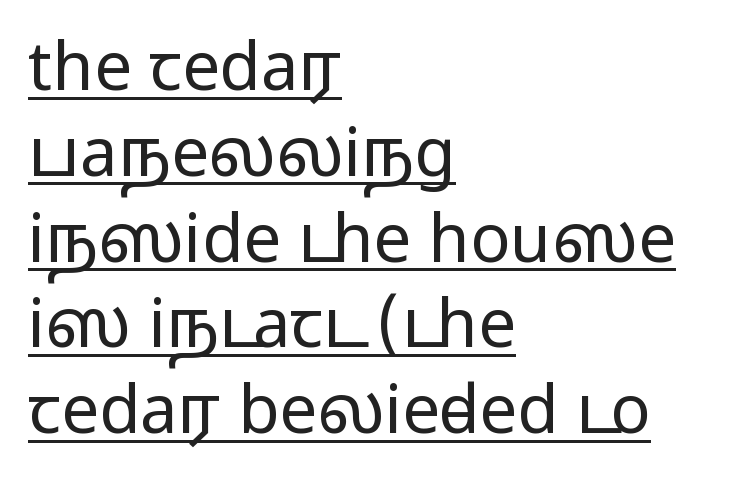
The image shows 67 px regular-weight, wide sans-serif type, upright; set left-aligned, normal line spacing (1.28x), normal letter spacing, underlined; low stroke contrast and a medium x-height.
